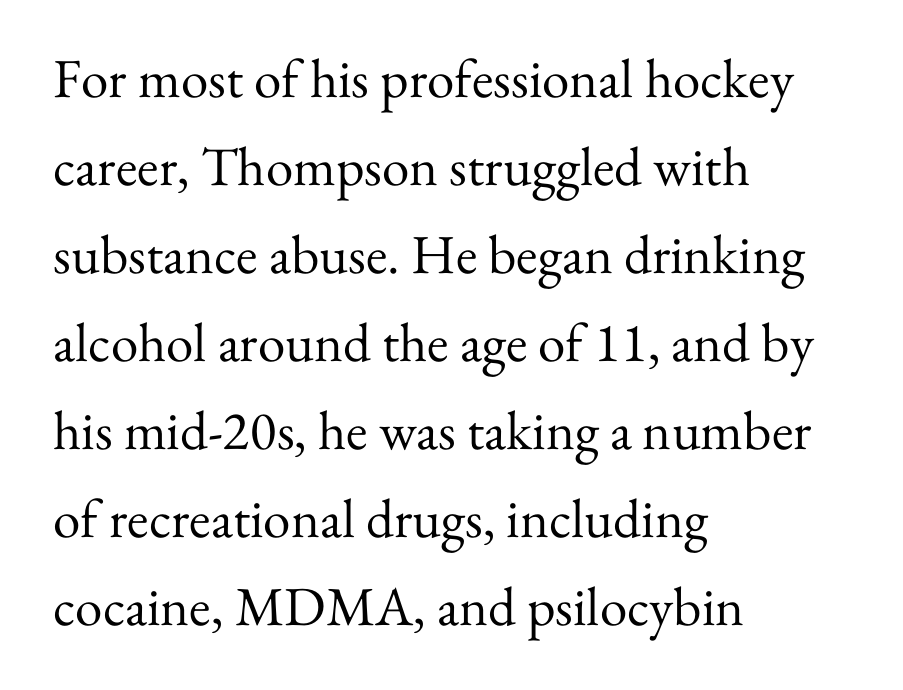
The image shows 55 px regular-weight serif type, upright; set left-aligned, normal line spacing (1.6x), normal letter spacing, not underlined; medium stroke contrast and a small x-height.
